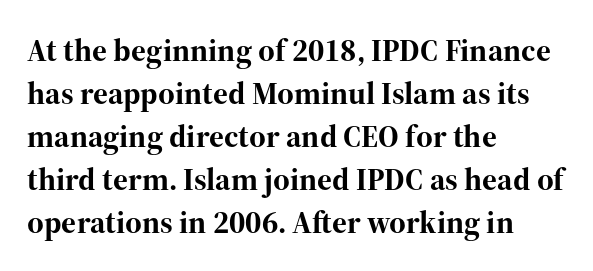
{"serif": "yes", "italic": "no", "bold": "yes", "weight": "bold", "width": "normal", "stroke_contrast": "high", "x_height": "medium", "monospaced": "no", "underline": "no", "align": "left", "line_spacing": "normal", "line_spacing_ratio": 1.34, "letter_spacing": "normal", "letter_spacing_em": 0.0, "glyph_px": 32}
